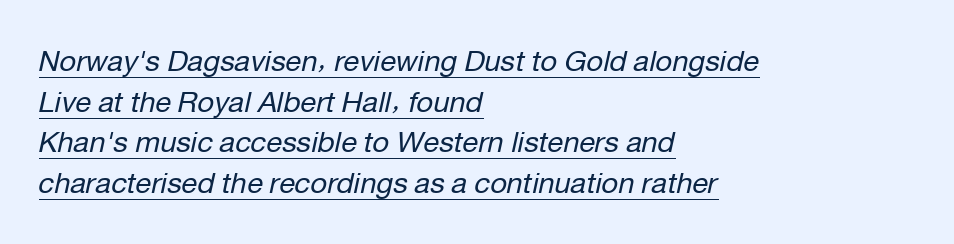
The image shows 29 px regular-weight type, italic (leaning right); set left-aligned, normal line spacing (1.4x), normal letter spacing, underlined; low stroke contrast and a medium x-height.
